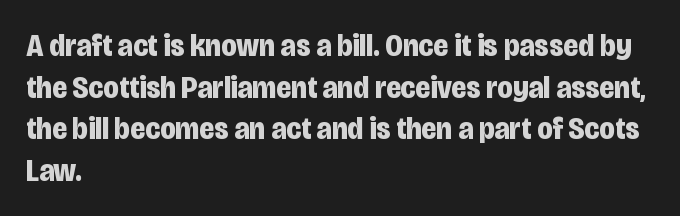
The image shows 32 px bold, condensed sans-serif type, upright; set left-aligned, normal line spacing (1.3x), normal letter spacing, not underlined; low stroke contrast and a large x-height.
